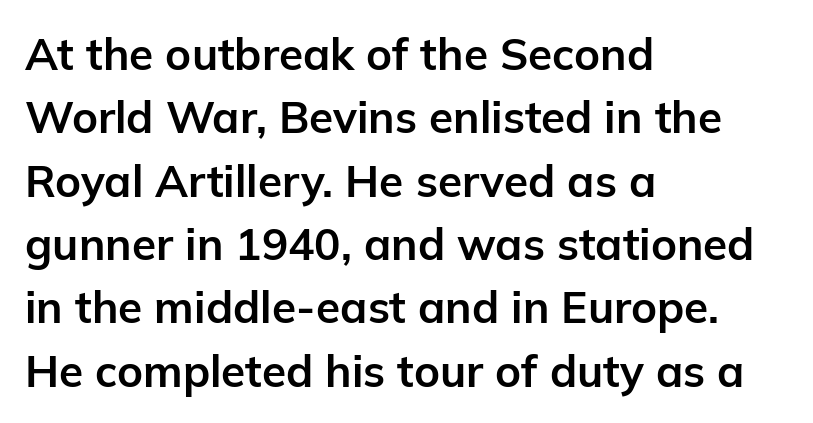
The image shows 44 px bold sans-serif type, upright; set left-aligned, normal line spacing (1.44x), normal letter spacing, not underlined; low stroke contrast and a medium x-height.
